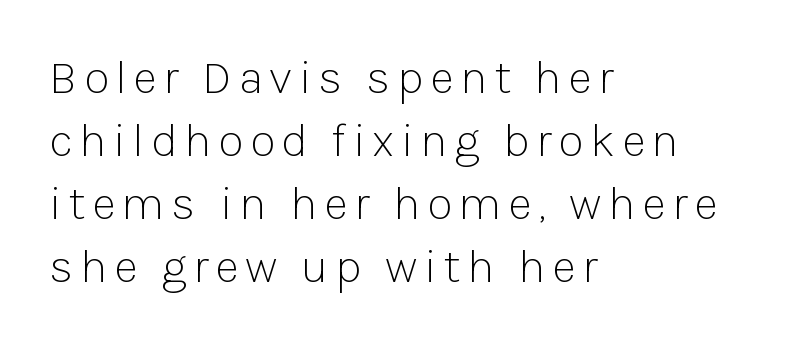
Q: Is the text bold? A: No.
Q: Is the text italic (slanted)? A: No, it is upright.
Q: Is the typeface a serif or a sans-serif typeface? A: Sans-serif.
Q: Is the text underlined? A: No.
Q: How is the paragraph aligned? A: Left-aligned.
Q: Is the spacing between lines tight, normal or loose? A: Normal.
Q: Width (condensed, normal, or wide)? A: Normal.
Q: Stroke contrast? A: Low.
Q: x-height? A: Medium.
Q: Monospaced? A: No.
